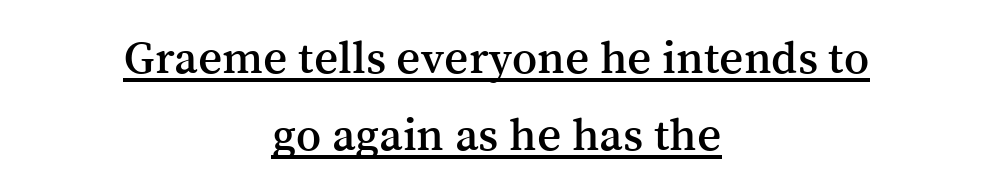
The image shows 47 px serif type, upright; set centered, normal line spacing (1.64x), normal letter spacing, underlined; medium stroke contrast and a medium x-height.
